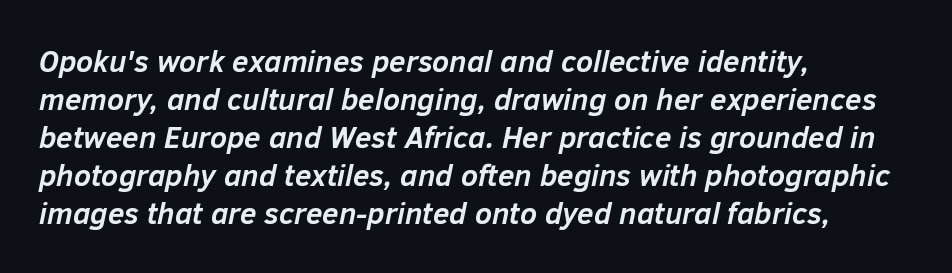
Q: Is the text bold? A: Yes.
Q: Is the text italic (slanted)? A: Yes, it leans right by about 12 degrees.
Q: Is the text underlined? A: No.
Q: How is the paragraph aligned? A: Left-aligned.
Q: Is the spacing between letters normal or unusually wide? A: Normal.
Q: Is the spacing between lines tight, normal or loose? A: Normal.
Q: Width (condensed, normal, or wide)? A: Normal.
Q: Stroke contrast? A: Low.
Q: x-height? A: Medium.
Q: Monospaced? A: No.
